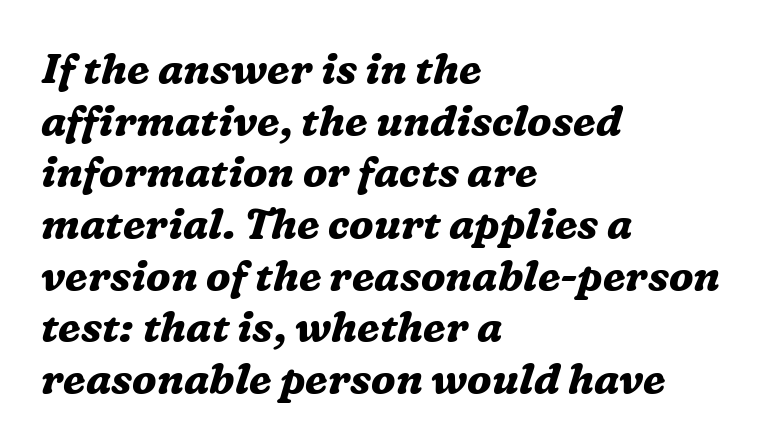
The image shows 42 px bold serif type, italic (leaning right); set left-aligned, line spacing 1.23x, normal letter spacing, not underlined; medium stroke contrast and a medium x-height.
